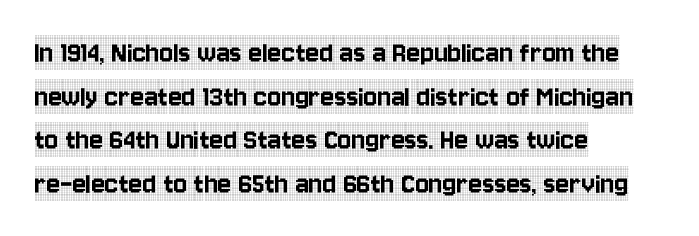
The image shows 32 px condensed serif type, upright; set left-aligned, normal line spacing (1.36x), normal letter spacing, not underlined; a large x-height.
